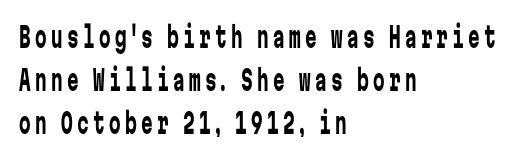
{"serif": "no", "italic": "no", "bold": "no", "weight": "regular", "width": "condensed", "stroke_contrast": "low", "x_height": "medium", "monospaced": "yes", "underline": "no", "align": "left", "line_spacing": "normal", "line_spacing_ratio": 1.49, "glyph_px": 29}
